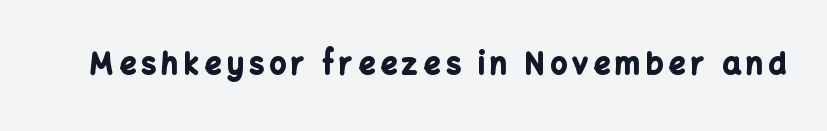
{"serif": "no", "italic": "no", "bold": "yes", "weight": "bold", "width": "normal", "stroke_contrast": "low", "x_height": "medium", "monospaced": "no", "underline": "no", "glyph_px": 29}
